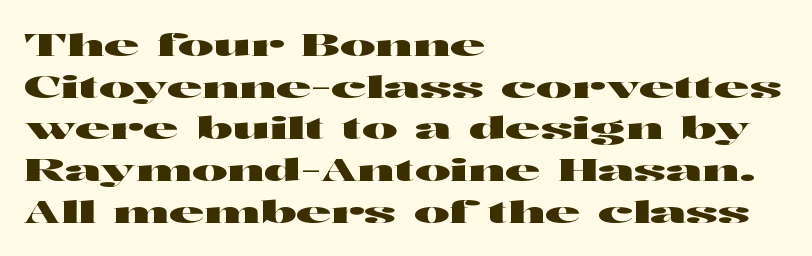
The image shows 30 px wide sans-serif type, upright; set left-aligned, normal line spacing (1.39x), normal letter spacing, not underlined; high stroke contrast and a medium x-height.
